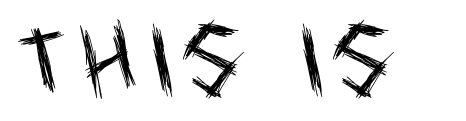
The image shows 75 px regular-weight, condensed sans-serif type, upright; set not underlined; a large x-height.
